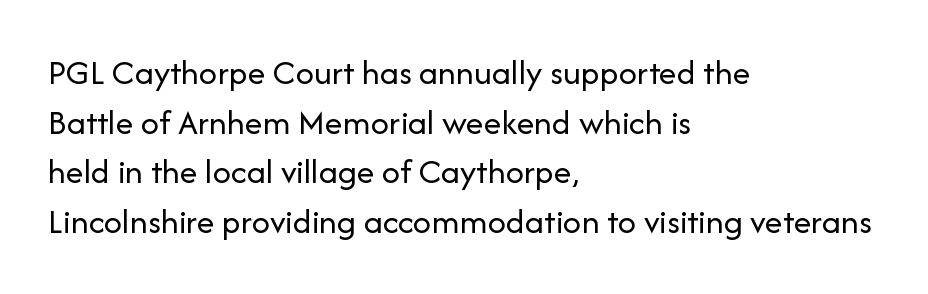
Q: Is the text bold? A: No.
Q: Is the text italic (slanted)? A: No, it is upright.
Q: Is the typeface a serif or a sans-serif typeface? A: Sans-serif.
Q: Is the text underlined? A: No.
Q: How is the paragraph aligned? A: Left-aligned.
Q: Is the spacing between letters normal or unusually wide? A: Normal.
Q: Is the spacing between lines tight, normal or loose? A: Normal.
Q: Width (condensed, normal, or wide)? A: Normal.
Q: Stroke contrast? A: Low.
Q: x-height? A: Medium.
Q: Monospaced? A: No.
